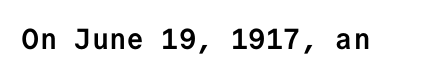
No feet cap the strokes, marking this as sans-serif type. There is no visible air inserted between adjacent glyphs. The lettering stays uniformly vertical, giving the passage a roman look. Glance below the letters and you will spot only blank space. What weight is shown? A full bold with thick strokes.
